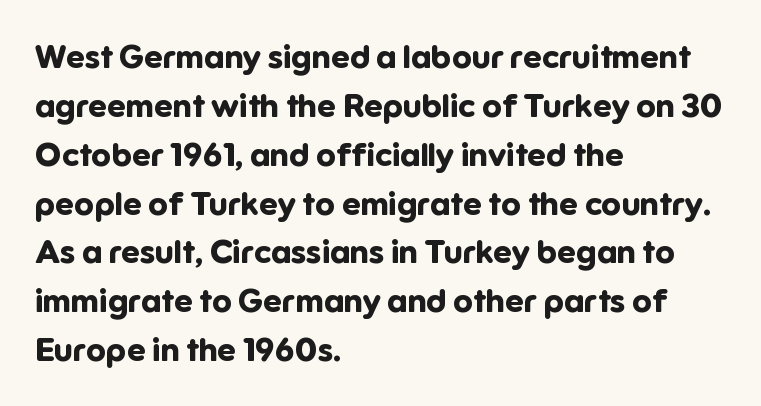
{"serif": "no", "italic": "no", "bold": "yes", "weight": "bold", "width": "normal", "stroke_contrast": "low", "x_height": "medium", "monospaced": "no", "underline": "no", "align": "left", "line_spacing": "normal", "line_spacing_ratio": 1.48, "letter_spacing": "normal", "letter_spacing_em": 0.0, "glyph_px": 33}
